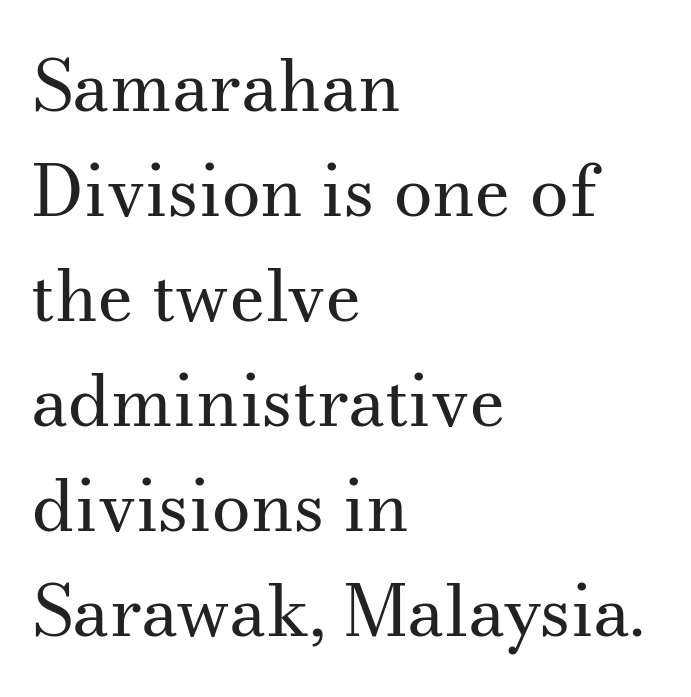
{"serif": "yes", "italic": "no", "bold": "no", "weight": "regular", "width": "normal", "stroke_contrast": "medium", "x_height": "small", "monospaced": "no", "underline": "no", "align": "left", "line_spacing": "normal", "line_spacing_ratio": 1.48, "letter_spacing": "normal", "letter_spacing_em": 0.0, "glyph_px": 71}
